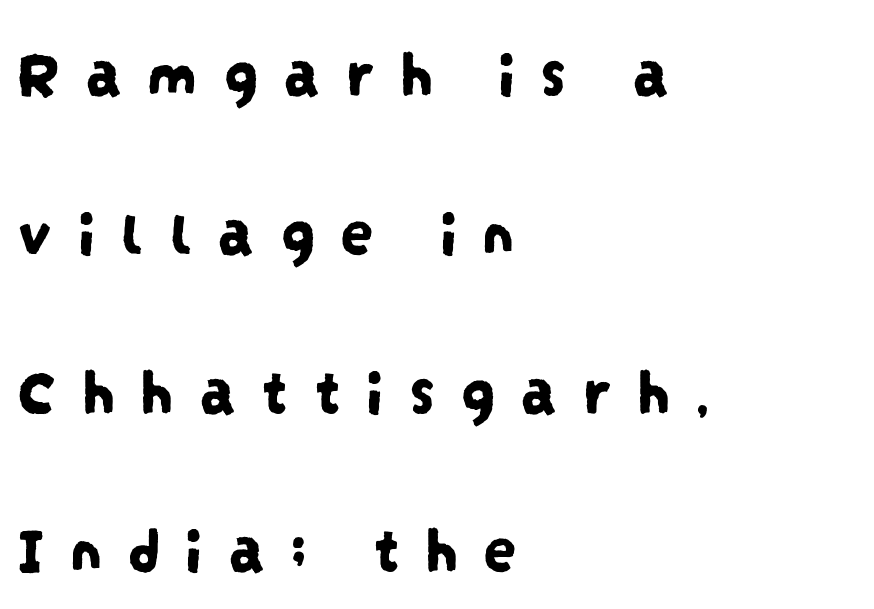
{"serif": "no", "width": "condensed", "stroke_contrast": "low", "x_height": "large", "monospaced": "no", "underline": "no", "align": "left", "line_spacing": "loose", "line_spacing_ratio": 2.37, "letter_spacing": "wide", "letter_spacing_em": 0.37, "glyph_px": 67}
